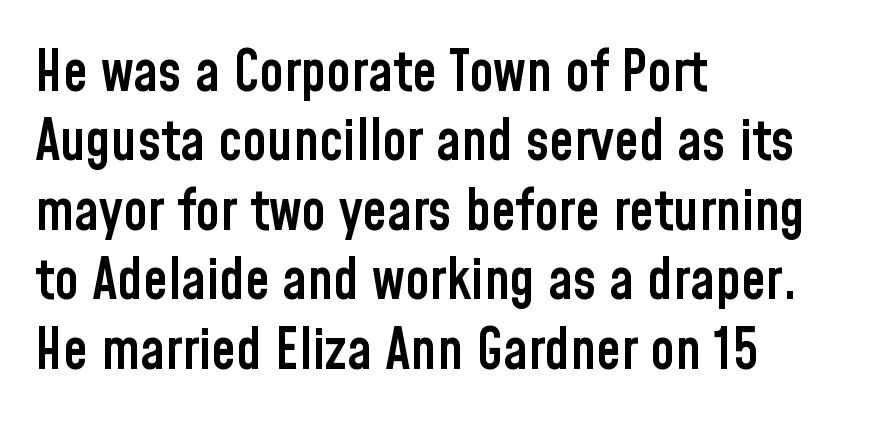
{"serif": "no", "italic": "no", "bold": "semi", "weight": "semibold", "width": "condensed", "stroke_contrast": "low", "x_height": "medium", "monospaced": "no", "underline": "no", "align": "left", "line_spacing_ratio": 1.24, "letter_spacing": "normal", "letter_spacing_em": 0.0, "glyph_px": 56}
